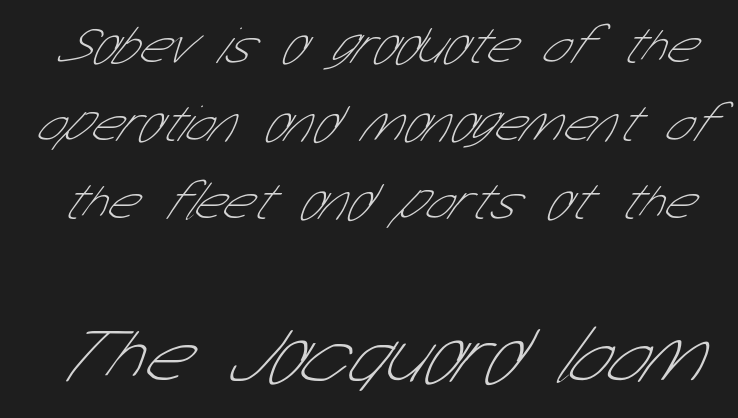
Does extra space separate the letters? No, they use regular spacing. The letterforms sit at book weight or below. The passage shown is typed in a proportional face where columns would drift. The space beneath each line is pristine and unruled.
